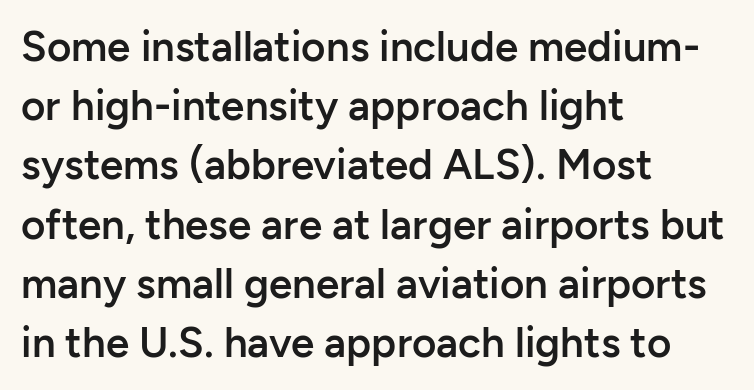
The rendering shows plain stroke endings on the letterforms — a sans-serif design. Reading down the column, the eye jumps a familiar distance to each next line. This sample has the flowing, uneven cadence of proportional lettering. Caption: multi-line text, flush left, ragged right. This sample uses an upright cut, with every glyph sitting square on the baseline. The area under the type is left untouched.
